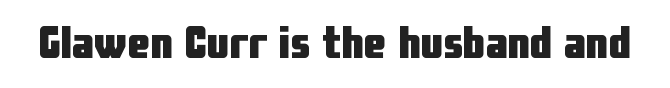
Heavy, bold letterforms. If you drew a line through each stem, it would be perfectly vertical. A bare baseline throughout the passage. Type style note: lacks serifs.
